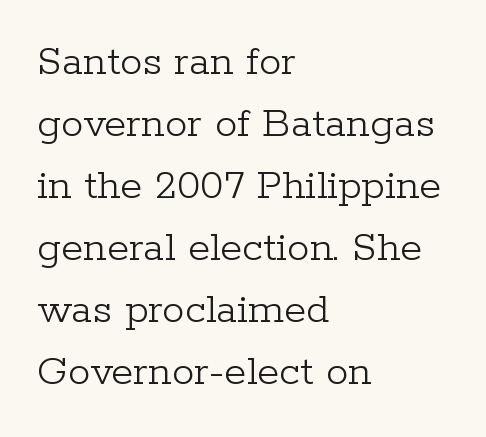
{"serif": "yes", "italic": "no", "bold": "no", "weight": "light", "width": "normal", "stroke_contrast": "low", "x_height": "medium", "monospaced": "no", "underline": "no", "align": "left", "line_spacing": "normal", "line_spacing_ratio": 1.38, "letter_spacing": "normal", "letter_spacing_em": 0.0, "glyph_px": 45}
